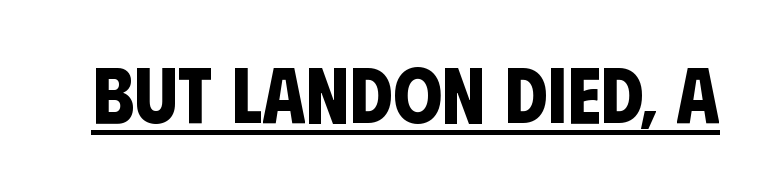
The image shows 78 px bold, condensed sans-serif type; set normal letter spacing, underlined; low stroke contrast and a large x-height.
